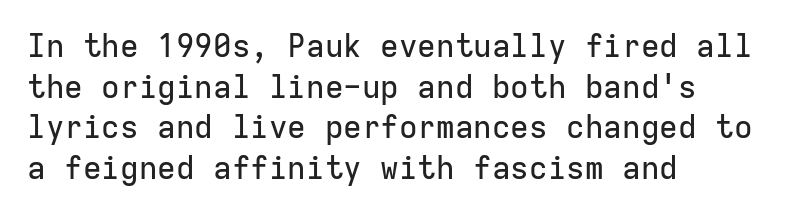
Q: Is the text italic (slanted)? A: No, it is upright.
Q: Is the typeface a serif or a sans-serif typeface? A: Sans-serif.
Q: Is the text underlined? A: No.
Q: How is the paragraph aligned? A: Left-aligned.
Q: Is the spacing between letters normal or unusually wide? A: Normal.
Q: Is the spacing between lines tight, normal or loose? A: Normal.
Q: Width (condensed, normal, or wide)? A: Normal.
Q: Stroke contrast? A: Low.
Q: x-height? A: Medium.
Q: Monospaced? A: Yes.
